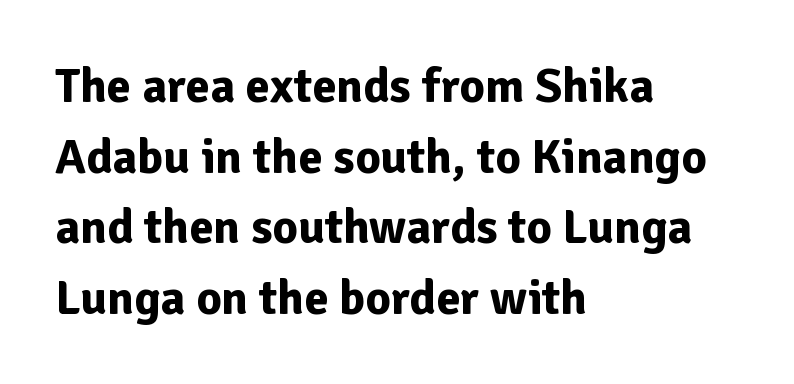
Set as a true bold cut, around the 700 mark. Serifs: no, the terminals of the letterforms are clean. Just letters on the line, the space beneath them empty. Quick note: interline space is typical. A student would call this left alignment; a typographer would say flush left, rag right. This sample uses plain, unmodified letter spacing.
